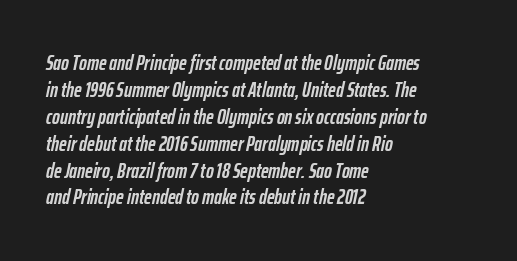
Tracking value appears to be zero — textbook default spacing. Quick note: italic. The sample has been set heavy, in full bold. Anything drawn beneath the words? Only blank space. Typeset ragged right — the left edge is the straight one.
